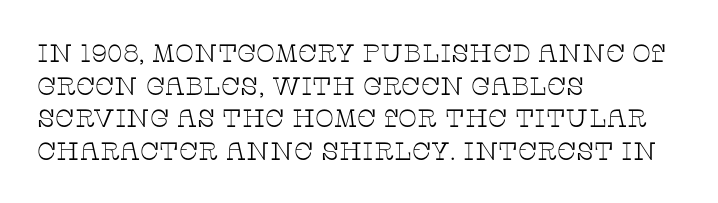
What's the leading like? Ordinary, nothing unusual. The passage shown has conventional tracking throughout. The typography opts for an upright posture over an oblique one. The passage is arranged the way most books set body copy — flush left.
